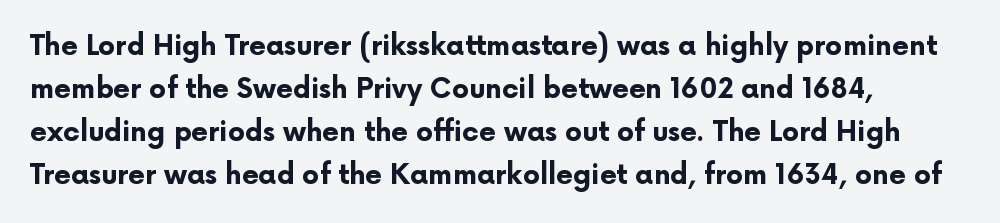
Q: Is the text bold? A: Yes.
Q: Is the text italic (slanted)? A: No, it is upright.
Q: Is the text underlined? A: No.
Q: How is the paragraph aligned? A: Left-aligned.
Q: Is the spacing between letters normal or unusually wide? A: Normal.
Q: Is the spacing between lines tight, normal or loose? A: Normal.
